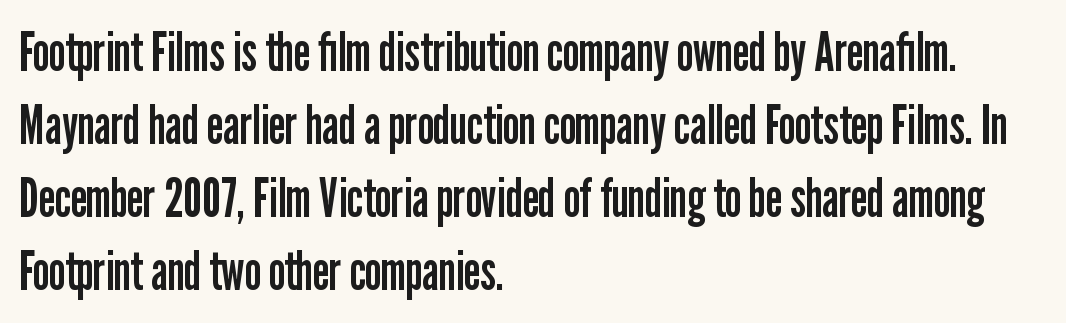
The passage shown is not underscored anywhere. Tracking value appears to be zero — textbook default spacing. Classification — sans serif. Does the copy run flush right? No — it runs flush left. A normal amount of white space separates one row of letters from the next.
